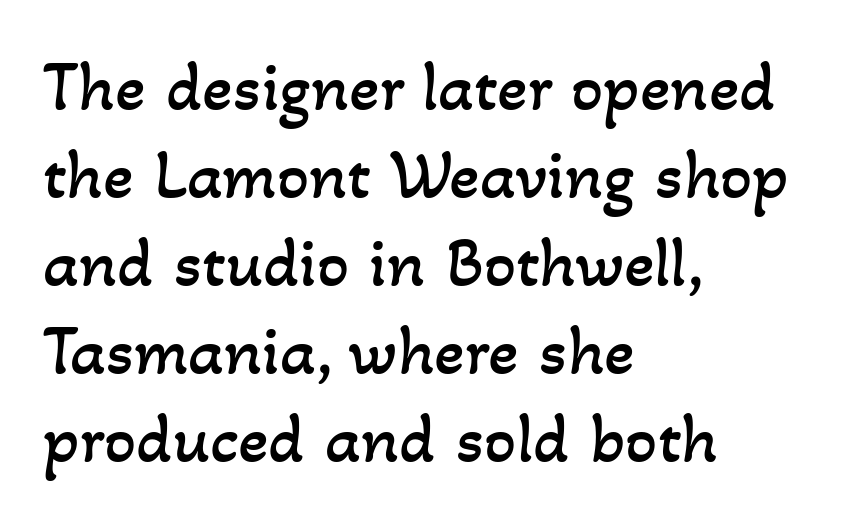
The face used here is proportionally spaced, like ordinary book or web type. No extra tracking has been applied to these lines. In CSS terms this would be text-align: left. Just letters on the line, the space beneath them empty. Is this a heavy cut? Hardly; it is regular or lighter.
